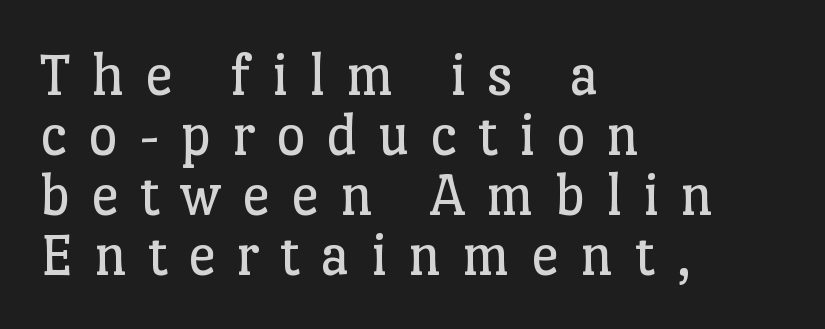
The image shows 63 px regular-weight serif type, upright; set left-aligned, tight line spacing (0.95x), unusually wide letter spacing (+0.33 em), not underlined; low stroke contrast and a medium x-height.
